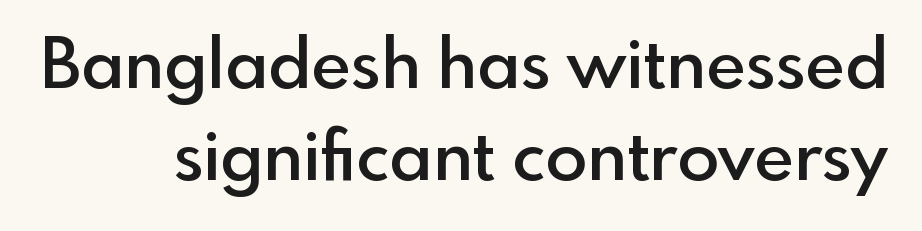
Rule under the text: the space is simply empty. Do the letters lean? They stand straight. The type is set solid horizontally, with unmodified tracking. Think of a printed novel: that variable character pitch is what you see here. Look at the bottom of the vertical strokes: they stop flat, with no serifs. The face used here is a semibold: visibly heavier than regular, lighter than bold.
